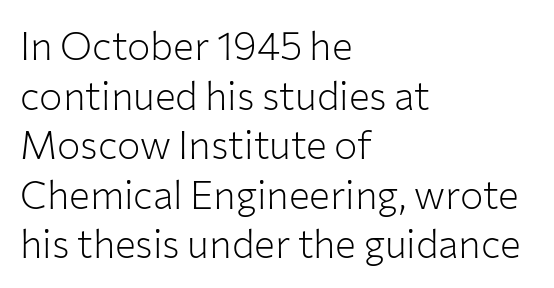
Q: Is the text bold? A: No.
Q: Is the text italic (slanted)? A: No, it is upright.
Q: Is the typeface a serif or a sans-serif typeface? A: Sans-serif.
Q: Is the text underlined? A: No.
Q: How is the paragraph aligned? A: Left-aligned.
Q: Is the spacing between letters normal or unusually wide? A: Normal.
Q: Is the spacing between lines tight, normal or loose? A: Normal.
Q: Width (condensed, normal, or wide)? A: Normal.
Q: Stroke contrast? A: Low.
Q: x-height? A: Medium.
Q: Monospaced? A: No.
